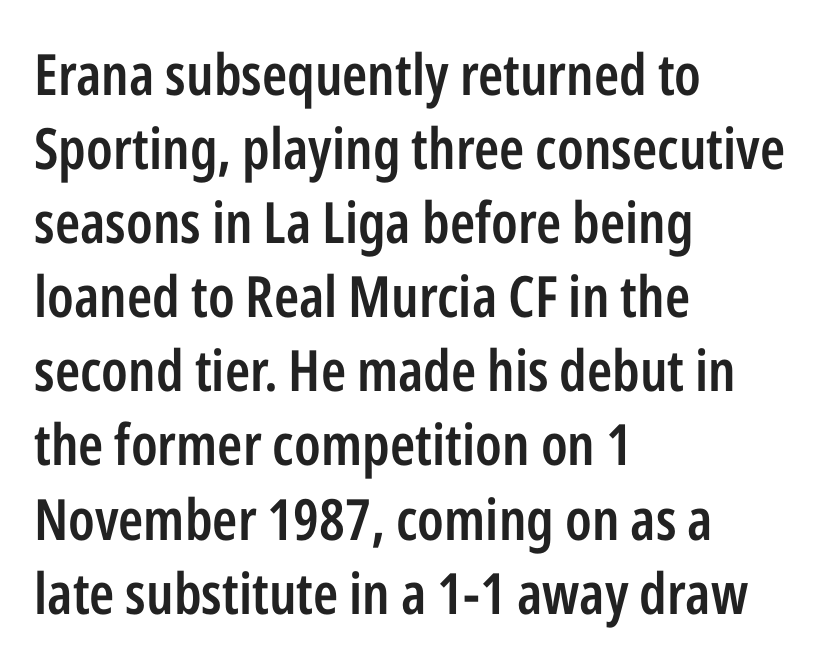
Q: Is the text bold? A: Semi-bold.
Q: Is the text italic (slanted)? A: No, it is upright.
Q: Is the typeface a serif or a sans-serif typeface? A: Sans-serif.
Q: Is the text underlined? A: No.
Q: How is the paragraph aligned? A: Left-aligned.
Q: Is the spacing between letters normal or unusually wide? A: Normal.
Q: Is the spacing between lines tight, normal or loose? A: Normal.
Q: Width (condensed, normal, or wide)? A: Condensed.
Q: Stroke contrast? A: Low.
Q: x-height? A: Medium.
Q: Monospaced? A: No.
